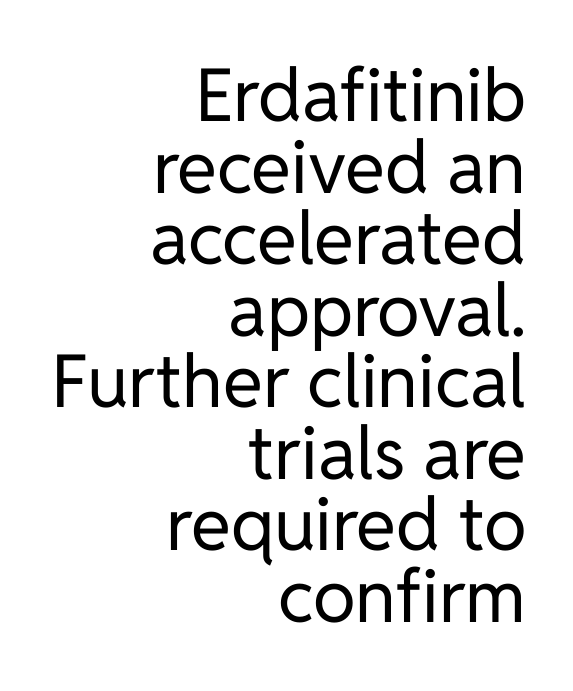
Q: Is the text bold? A: No.
Q: Is the text italic (slanted)? A: No, it is upright.
Q: Is the typeface a serif or a sans-serif typeface? A: Sans-serif.
Q: Is the text underlined? A: No.
Q: How is the paragraph aligned? A: Right-aligned.
Q: Is the spacing between letters normal or unusually wide? A: Normal.
Q: Is the spacing between lines tight, normal or loose? A: Tight.
Q: Width (condensed, normal, or wide)? A: Normal.
Q: Stroke contrast? A: Low.
Q: x-height? A: Medium.
Q: Monospaced? A: No.
